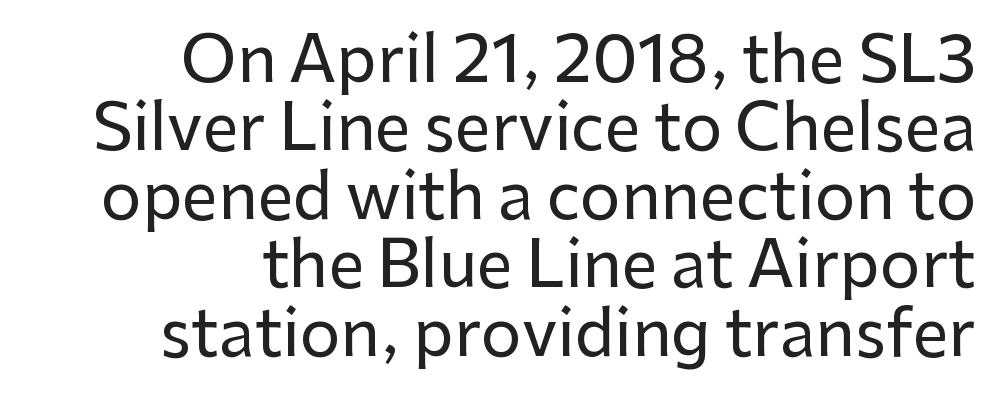
Q: Is the text italic (slanted)? A: No, it is upright.
Q: Is the typeface a serif or a sans-serif typeface? A: Sans-serif.
Q: Is the text underlined? A: No.
Q: How is the paragraph aligned? A: Right-aligned.
Q: Is the spacing between letters normal or unusually wide? A: Normal.
Q: Is the spacing between lines tight, normal or loose? A: Tight.
Q: Width (condensed, normal, or wide)? A: Normal.
Q: Stroke contrast? A: Low.
Q: x-height? A: Medium.
Q: Monospaced? A: No.
